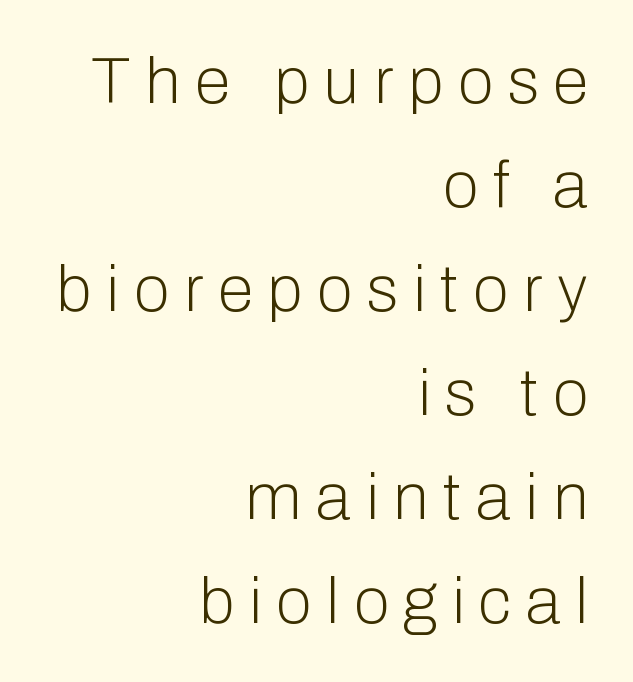
Q: Is the text bold? A: No.
Q: Is the text italic (slanted)? A: No, it is upright.
Q: Is the typeface a serif or a sans-serif typeface? A: Sans-serif.
Q: Is the text underlined? A: No.
Q: How is the paragraph aligned? A: Right-aligned.
Q: Is the spacing between letters normal or unusually wide? A: Unusually wide.
Q: Is the spacing between lines tight, normal or loose? A: Normal.
Q: Width (condensed, normal, or wide)? A: Normal.
Q: Stroke contrast? A: Low.
Q: x-height? A: Medium.
Q: Monospaced? A: No.
